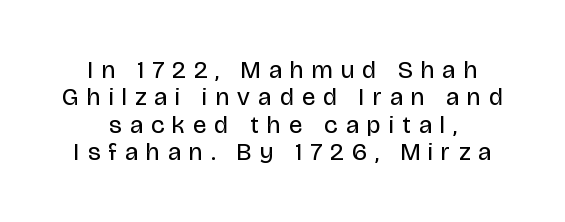
{"italic": "no", "bold": "no", "underline": "no", "align": "center", "line_spacing": "tight", "line_spacing_ratio": 1.1, "letter_spacing": "wide", "letter_spacing_em": 0.34, "glyph_px": 25}
